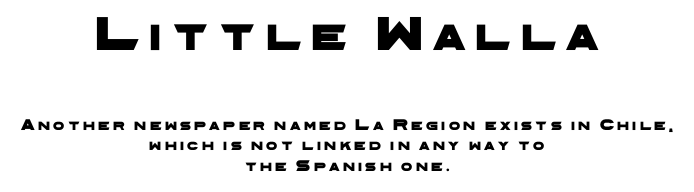
{"serif": "no", "width": "wide", "stroke_contrast": "low", "x_height": "medium", "monospaced": "no", "underline": "no", "align": "center", "line_spacing": "normal", "line_spacing_ratio": 1.28, "letter_spacing": "wide", "letter_spacing_em": 0.21, "larger_block": "first", "size_ratio": 3.06, "glyph_px": 49}
